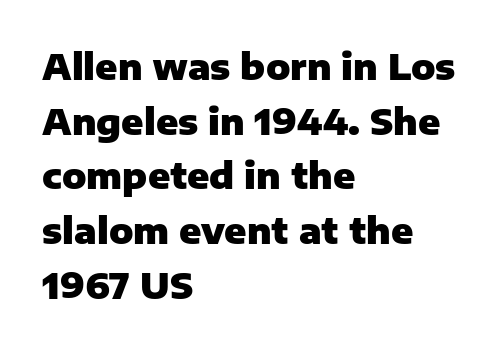
{"serif": "no", "italic": "no", "bold": "yes", "weight": "heavy", "width": "normal", "stroke_contrast": "low", "x_height": "medium", "monospaced": "no", "underline": "no", "align": "left", "line_spacing": "normal", "line_spacing_ratio": 1.52, "letter_spacing": "normal", "letter_spacing_em": 0.0, "glyph_px": 36}
